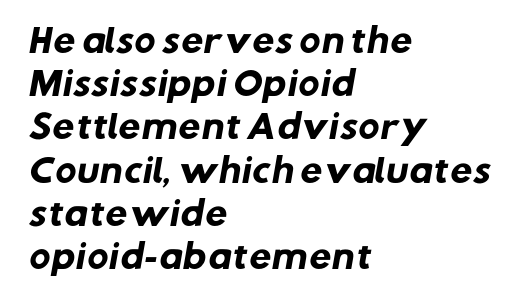
The image shows 32 px heavy sans-serif type; set left-aligned, normal line spacing (1.35x), normal letter spacing, not underlined; low stroke contrast and a medium x-height.
